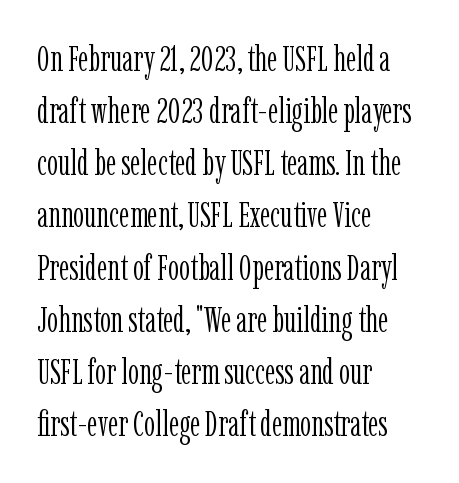
The image shows 35 px light, condensed serif type, upright; set left-aligned, normal line spacing (1.49x), normal letter spacing, not underlined; low stroke contrast and a medium x-height.
